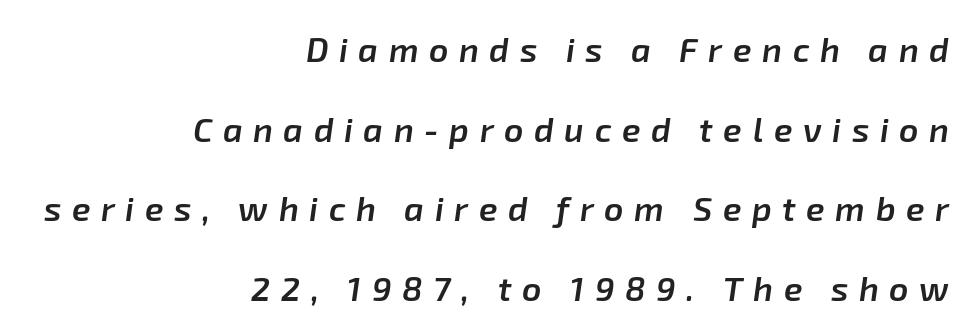
Q: Is the text bold? A: Semi-bold.
Q: Is the text italic (slanted)? A: Yes, it leans right by about 8 degrees.
Q: Is the text underlined? A: No.
Q: How is the paragraph aligned? A: Right-aligned.
Q: Is the spacing between letters normal or unusually wide? A: Unusually wide.
Q: Is the spacing between lines tight, normal or loose? A: Loose.
Q: Width (condensed, normal, or wide)? A: Normal.
Q: Stroke contrast? A: Low.
Q: x-height? A: Medium.
Q: Monospaced? A: No.
